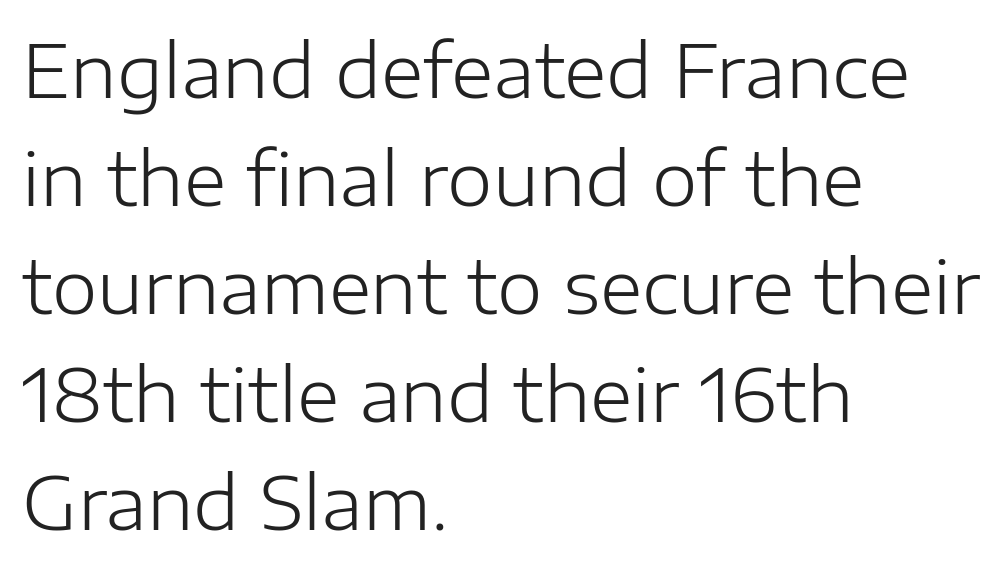
Leftover space on each line is placed entirely after the last word. Here the designer chose a conventional face with non-uniform glyph widths. The letters stand upright; this is a roman face. The letters carry no serifs — their stems end cleanly without finishing strokes. The typeface has the unassuming heft of standard copy or less. Only glyphs here, with clear space below each row.
